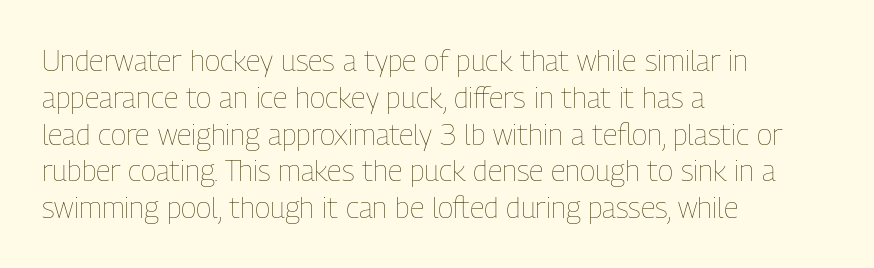
The image shows 29 px thin, condensed type, upright; set left-aligned, normal line spacing (1.27x), normal letter spacing, not underlined; low stroke contrast and a medium x-height.
